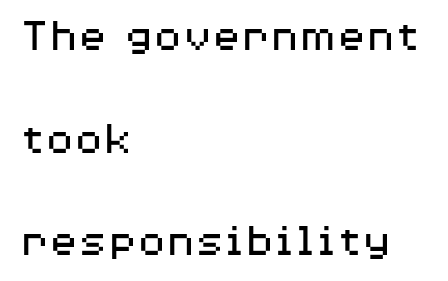
Nothing unusual about the tracking: characters are spaced as the font intends. How would I describe the line gaps? Wide and relaxed. These lines are composed in type without serifs. Nope, not italic — everything's standing straight. Left-aligned paragraph, ragged on the right.
